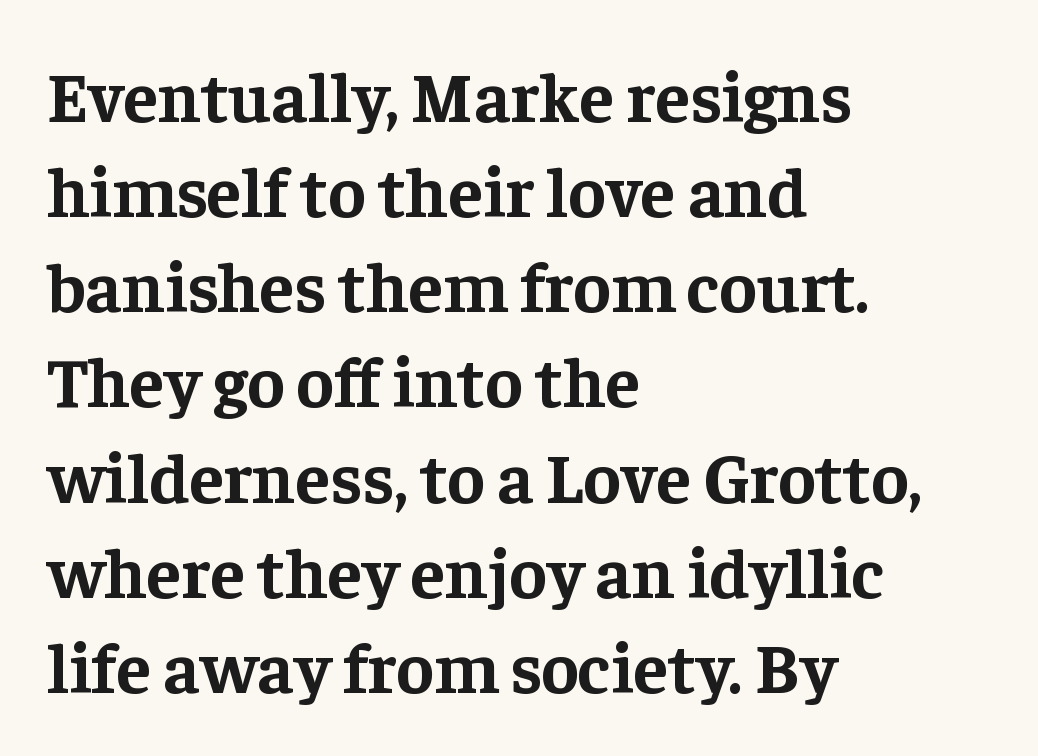
Q: Is the text bold? A: Yes.
Q: Is the text italic (slanted)? A: No, it is upright.
Q: Is the typeface a serif or a sans-serif typeface? A: Serif.
Q: Is the text underlined? A: No.
Q: How is the paragraph aligned? A: Left-aligned.
Q: Is the spacing between letters normal or unusually wide? A: Normal.
Q: Is the spacing between lines tight, normal or loose? A: Normal.
Q: Width (condensed, normal, or wide)? A: Normal.
Q: Stroke contrast? A: Low.
Q: x-height? A: Medium.
Q: Monospaced? A: No.
